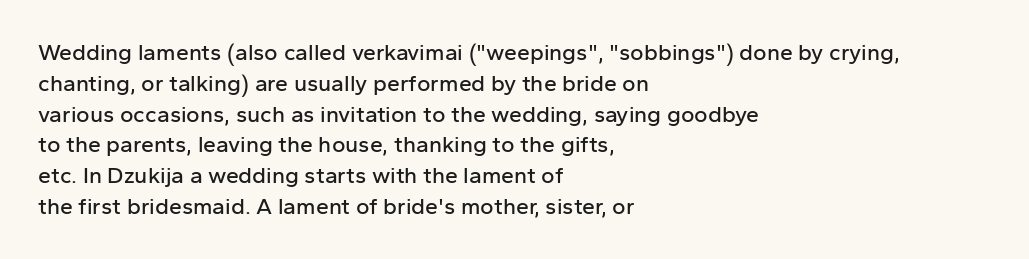
The glyphs are unaccompanied by any horizontal stroke below them. Quick note: not italic, upright. Each word holds together tightly as a unit, with standard inter-letter gaps. The paragraph shown leans on its left margin. Does the leading feel generous? No, just average.
